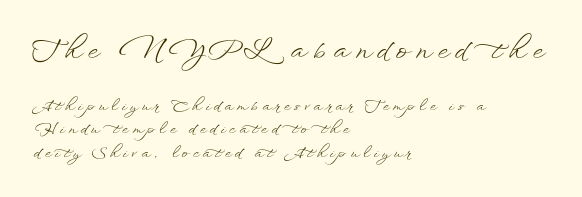
Q: Is the text bold? A: No.
Q: Is the text italic (slanted)? A: Yes.
Q: Is the text underlined? A: No.
Q: How is the paragraph aligned? A: Left-aligned.
Q: Is the spacing between letters normal or unusually wide? A: Unusually wide.
Q: Is the spacing between lines tight, normal or loose? A: Normal.
Q: Which block of text is set in a larger size, the first (top) or the second (bottom)? A: The first (top) one.
